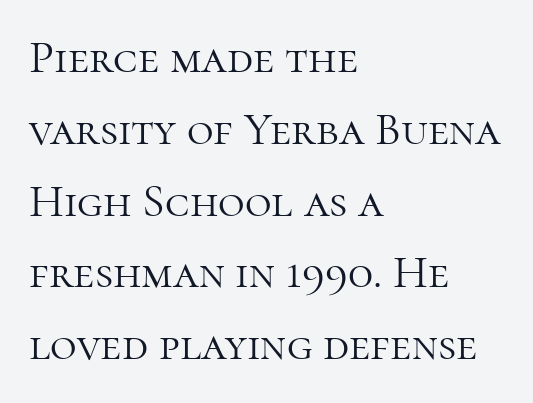
The image shows 46 px light serif type, upright; set left-aligned, normal line spacing (1.56x), normal letter spacing, not underlined; high stroke contrast and a medium x-height.
